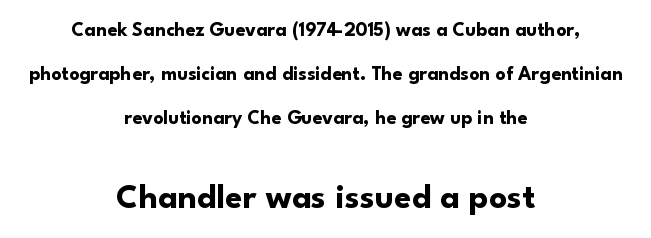
Between these two stacked blocks, the lower one wins on size. When letters stand straight like this, we call the style roman or upright. Tracking value appears to be zero — textbook default spacing. A sans-serif font was chosen for this passage.
